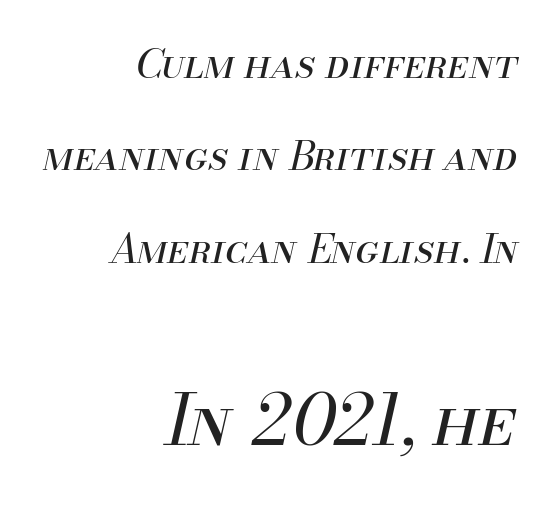
Scale increases going downward across the two blocks. Observe the ordinary spacing: letters are neighbours, not strangers. These lines are set flush right with a ragged left edge. Note the varied advance widths — an 'i' is clearly narrower than an 'm'.
